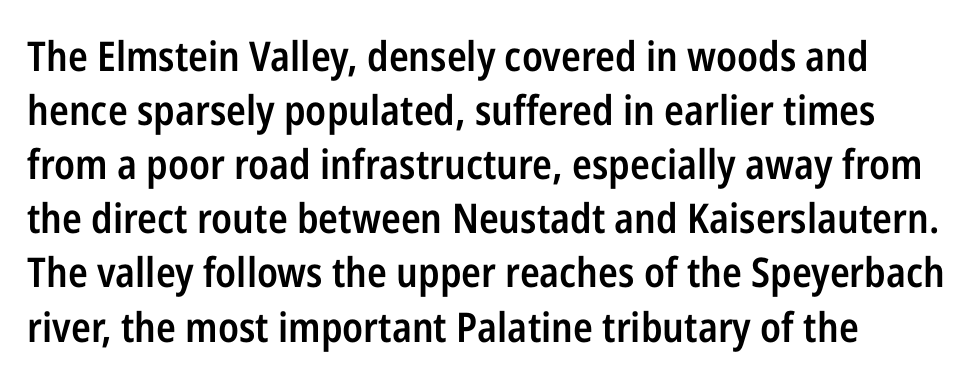
The image shows 41 px semibold, condensed sans-serif type, upright; set left-aligned, normal line spacing (1.32x), normal letter spacing, not underlined; low stroke contrast and a medium x-height.
